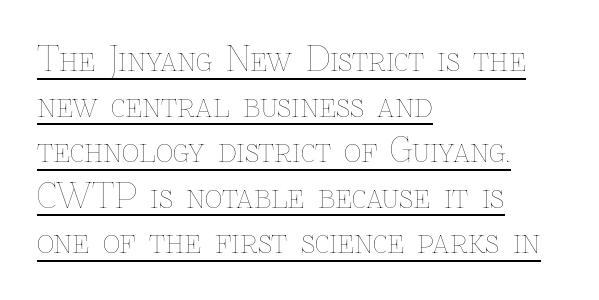
The image shows 34 px thin type, upright; set left-aligned, normal line spacing (1.34x), normal letter spacing, underlined; low stroke contrast and a medium x-height.
